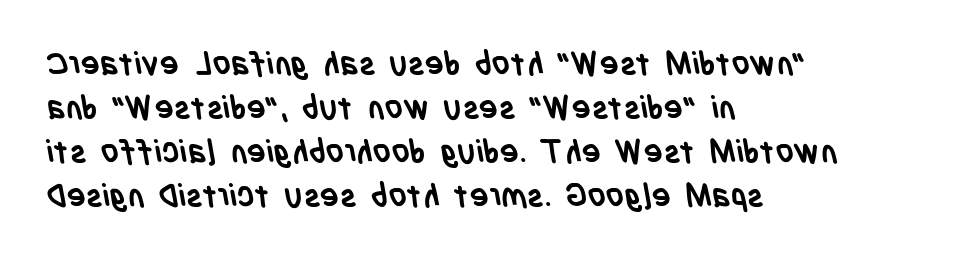
The passage shown has conventional tracking throughout. Plain, unruled lines of type. Does the leading feel generous? No, just average. The ragged edge is on the right, which tells us the setting is flush left. Proportional: the letters do not fall into vertical columns. These lines are composed in type without serifs.
